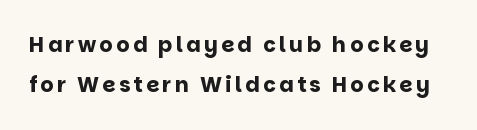
{"italic": "no", "bold": "yes", "underline": "no", "line_spacing": "loose", "line_spacing_ratio": 1.92, "glyph_px": 21}
